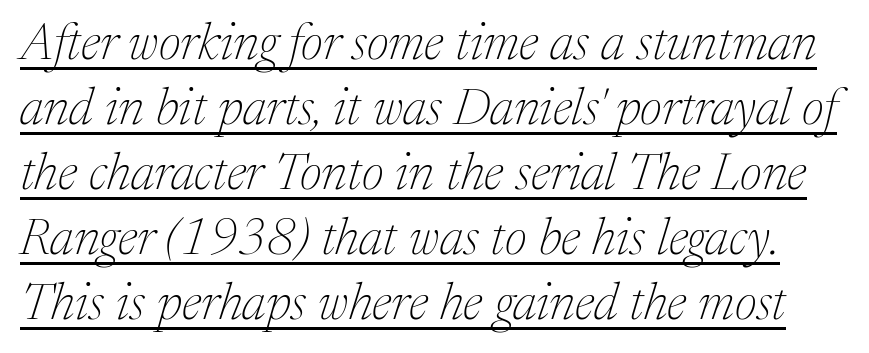
{"serif": "yes", "italic": "yes", "lean": "right", "slant_degrees": 17, "bold": "no", "weight": "thin", "width": "normal", "stroke_contrast": "medium", "x_height": "medium", "monospaced": "no", "underline": "yes", "line_spacing": "normal", "line_spacing_ratio": 1.25, "letter_spacing": "normal", "letter_spacing_em": 0.0, "glyph_px": 52}
